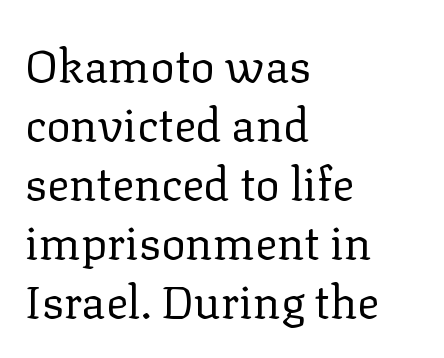
The image shows 46 px regular-weight serif type, upright; set left-aligned, normal line spacing (1.28x), normal letter spacing, not underlined; low stroke contrast and a medium x-height.
